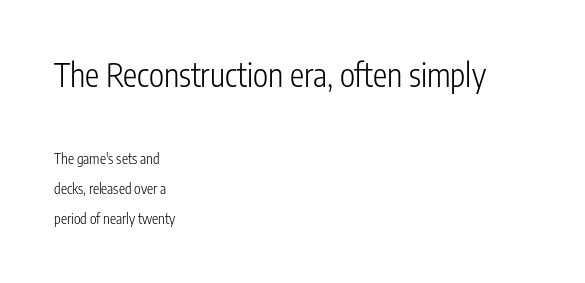
Vertically, the passage feels expansive, rows floating well apart. Here the designer chose a conventional face with non-uniform glyph widths. Summary of weight: not heavy and not bold. How are the letters spaced? Ordinarily, with no added tracking. Is the lower block the larger one? No — the upper block carries the bigger type. Examine the stroke ends and you'll find no serifs.
